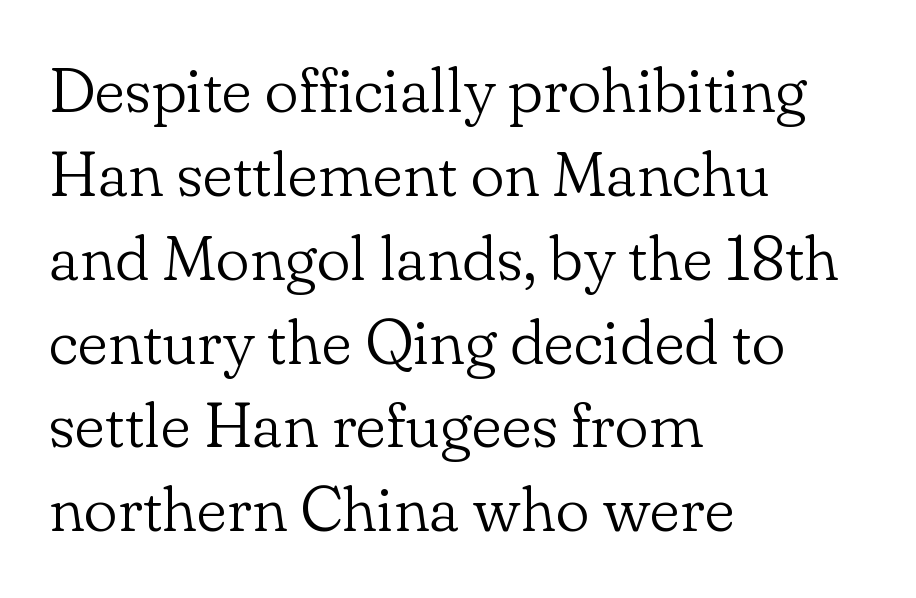
A typesetter would call this proportional, since set widths differ per character. Lines of text with bare space underneath. Does the leading feel generous? No, just average. Is the stroke heavy? The answer is a plain regular-or-lighter. Designer's note — italics off, roman on. Unlike a clean sans, this face finishes its strokes with serifs.
